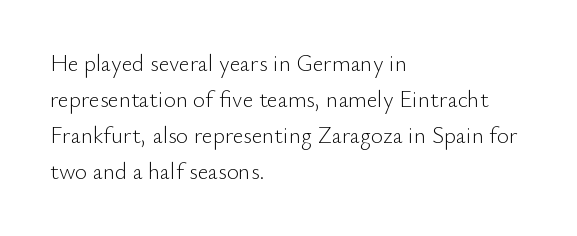
Q: Is the text bold? A: No.
Q: Is the text italic (slanted)? A: No, it is upright.
Q: Is the text underlined? A: No.
Q: How is the paragraph aligned? A: Left-aligned.
Q: Is the spacing between letters normal or unusually wide? A: Normal.
Q: Is the spacing between lines tight, normal or loose? A: Normal.
